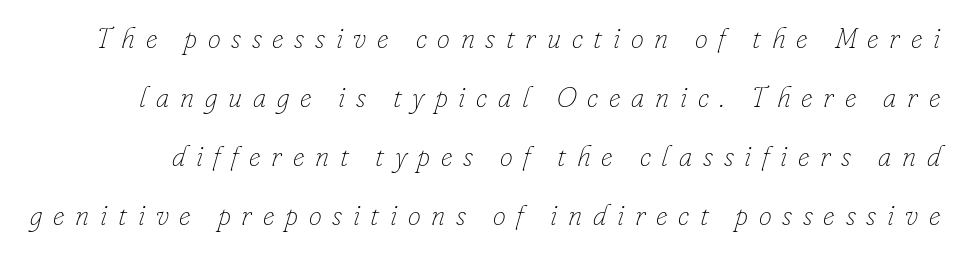
Honestly, the letter spacing is so wide it's the main thing you notice. The letters advance in unequal steps, a hallmark of proportional type. Horizontal bands of white between lines are thick stripes. Bold? No — there's no thickening of the strokes. The strip under each line holds only bare page.
